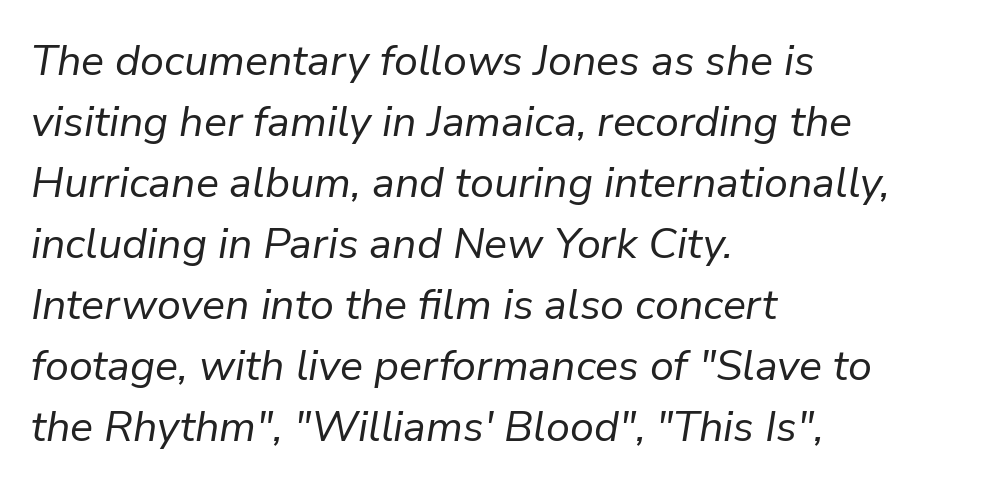
Q: Is the text bold? A: No.
Q: Is the text italic (slanted)? A: Yes, it leans right by about 9 degrees.
Q: Is the text underlined? A: No.
Q: How is the paragraph aligned? A: Left-aligned.
Q: Is the spacing between letters normal or unusually wide? A: Normal.
Q: Is the spacing between lines tight, normal or loose? A: Normal.
Q: Width (condensed, normal, or wide)? A: Normal.
Q: Stroke contrast? A: Low.
Q: x-height? A: Medium.
Q: Monospaced? A: No.
